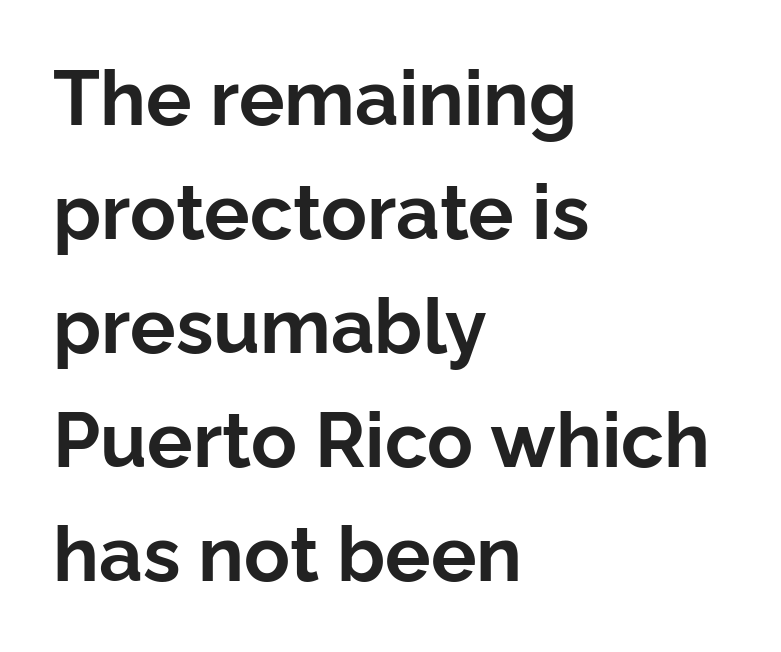
Q: Is the text bold? A: Yes.
Q: Is the text italic (slanted)? A: No, it is upright.
Q: Is the typeface a serif or a sans-serif typeface? A: Sans-serif.
Q: Is the text underlined? A: No.
Q: How is the paragraph aligned? A: Left-aligned.
Q: Is the spacing between letters normal or unusually wide? A: Normal.
Q: Is the spacing between lines tight, normal or loose? A: Normal.
Q: Width (condensed, normal, or wide)? A: Normal.
Q: Stroke contrast? A: Low.
Q: x-height? A: Medium.
Q: Monospaced? A: No.
